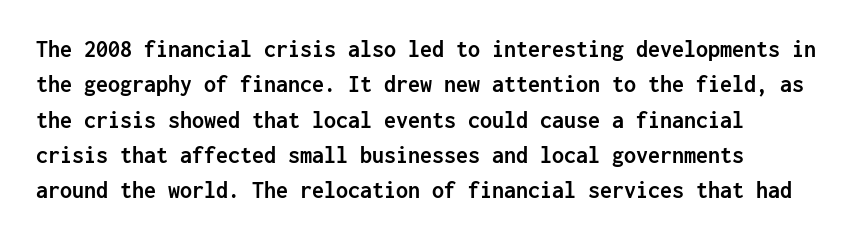
Q: Is the text bold? A: Yes.
Q: Is the text italic (slanted)? A: No, it is upright.
Q: Is the text underlined? A: No.
Q: Is the spacing between letters normal or unusually wide? A: Normal.
Q: Is the spacing between lines tight, normal or loose? A: Normal.
